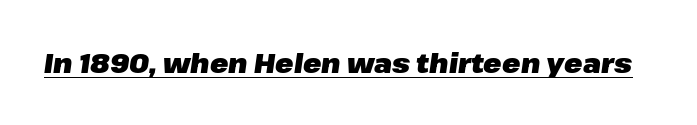
The image shows 27 px bold type, italic (leaning right); set normal letter spacing, underlined.
